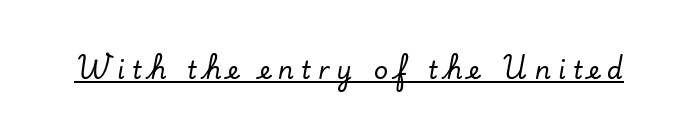
Short note: letters widely spaced. A continuous stroke trails under the words, as in a hyperlink.
